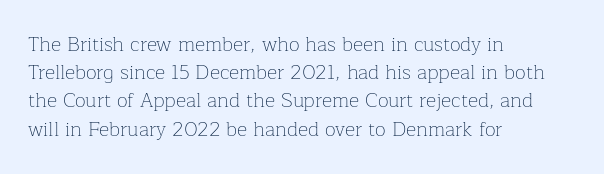
The image shows 20 px text type, upright; set left-aligned, normal line spacing (1.41x), normal letter spacing, not underlined.
